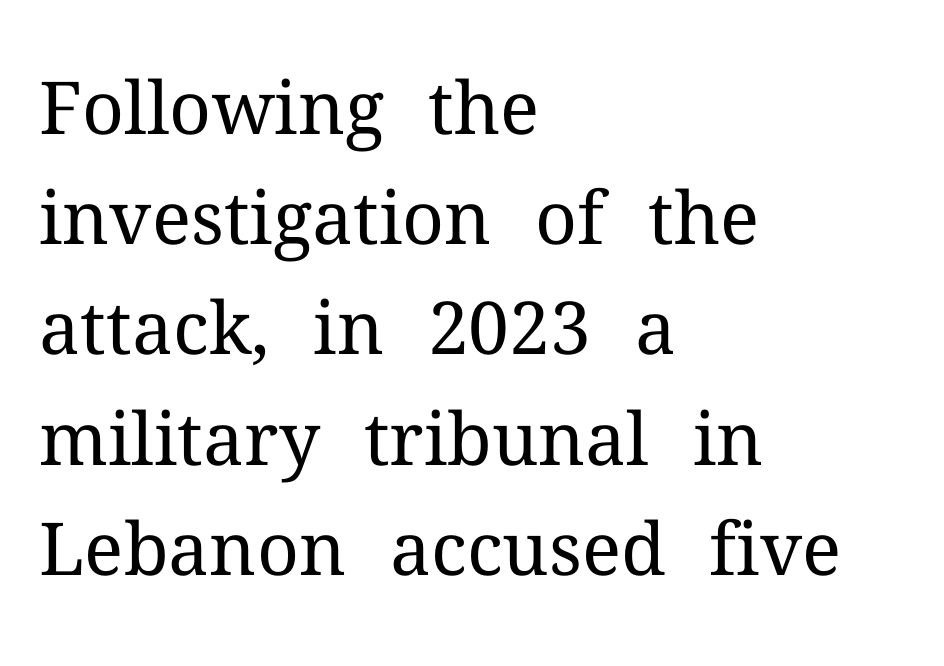
Q: Is the text bold? A: No.
Q: Is the text italic (slanted)? A: No, it is upright.
Q: Is the typeface a serif or a sans-serif typeface? A: Serif.
Q: Is the text underlined? A: No.
Q: How is the paragraph aligned? A: Left-aligned.
Q: Is the spacing between letters normal or unusually wide? A: Normal.
Q: Is the spacing between lines tight, normal or loose? A: Normal.
Q: Width (condensed, normal, or wide)? A: Normal.
Q: Stroke contrast? A: Medium.
Q: x-height? A: Medium.
Q: Monospaced? A: No.
